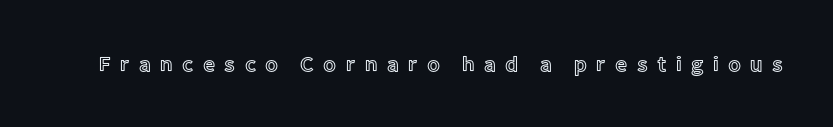
Q: Is the text italic (slanted)? A: No, it is upright.
Q: Is the text underlined? A: No.
Q: Is the spacing between letters normal or unusually wide? A: Unusually wide.
